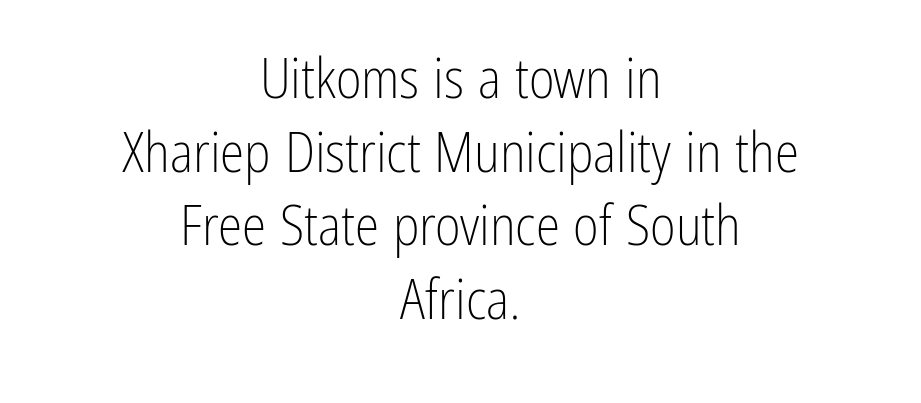
Words appear dense and cohesive because spacing is normal. This sample keeps an unexceptional amount of space between lines. Honestly, there is no underline to notice here at all. Vertical stems look standard width or narrower in stroke. This sample has the flowing, uneven cadence of proportional lettering. These lines were composed using upright roman letters.
